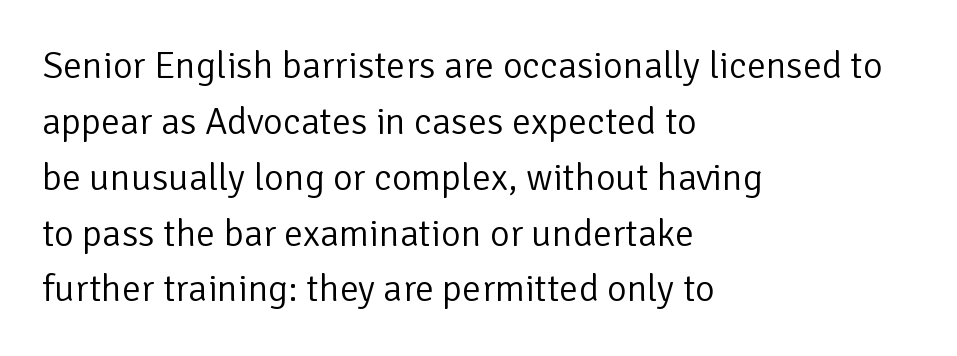
The face used here is a sans, in the tradition of grotesques and geometrics. Heft: none added — not bold. The gap between lines stays unmarked. Do the letters lean? They stand straight. Regular leading. Horizontal alignment here is leftward, the default for most running prose.
